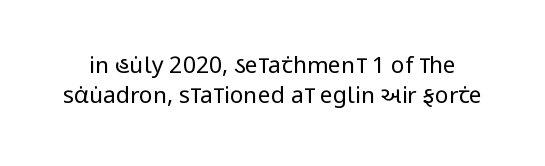
{"italic": "no", "bold": "no", "underline": "no", "line_spacing": "normal", "line_spacing_ratio": 1.32, "letter_spacing": "normal", "letter_spacing_em": 0.0, "glyph_px": 23}
